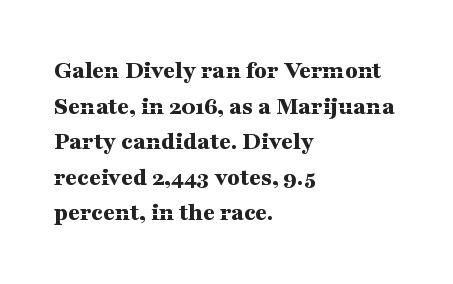
Q: Is the text bold? A: Yes.
Q: Is the text italic (slanted)? A: No, it is upright.
Q: Is the text underlined? A: No.
Q: How is the paragraph aligned? A: Left-aligned.
Q: Is the spacing between letters normal or unusually wide? A: Normal.
Q: Is the spacing between lines tight, normal or loose? A: Normal.
